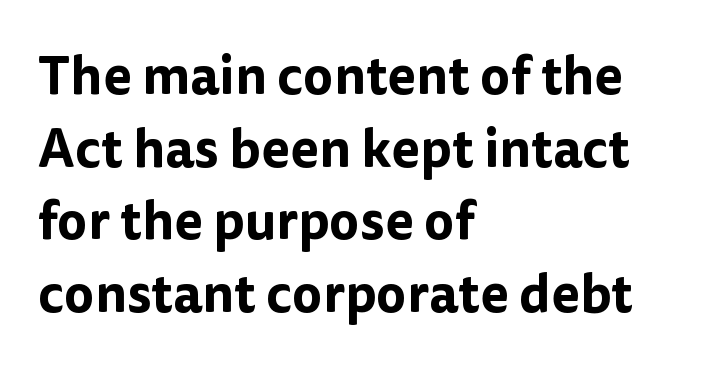
A typesetter would call this proportional, since set widths differ per character. Anything drawn beneath the words? Only blank space. Classification — sans serif. Caption: standard tracking, unaltered. Vertical spacing — default. Short and long lines alike share a common starting point at left.
